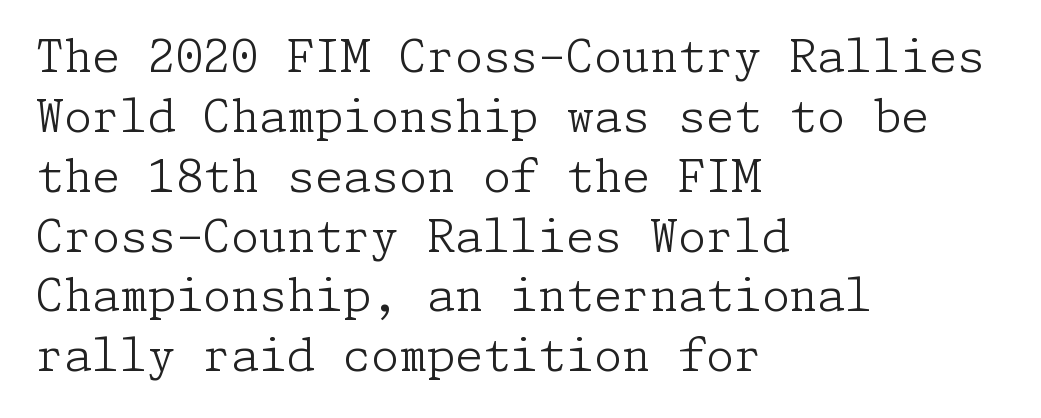
Q: Is the text bold? A: No.
Q: Is the text italic (slanted)? A: No, it is upright.
Q: Is the typeface a serif or a sans-serif typeface? A: Serif.
Q: Is the text underlined? A: No.
Q: How is the paragraph aligned? A: Left-aligned.
Q: Is the spacing between letters normal or unusually wide? A: Normal.
Q: Is the spacing between lines tight, normal or loose? A: Normal.
Q: Width (condensed, normal, or wide)? A: Normal.
Q: Stroke contrast? A: Low.
Q: x-height? A: Medium.
